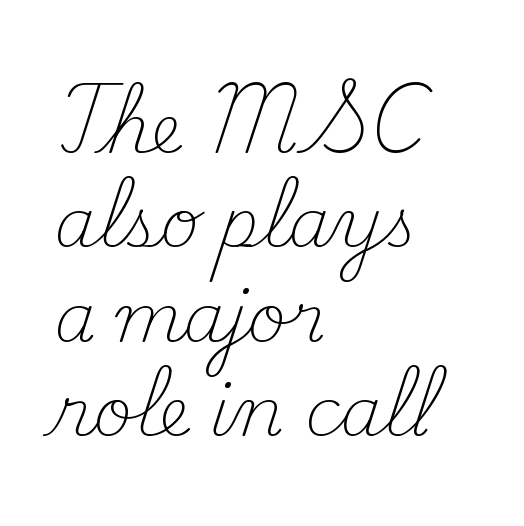
Descenders hang freely into open space. The font family rendered here belongs to the serif group. What stands out about the letter spacing? Nothing — it is the standard amount. This block has exactly the height ordinary leading produces. Layout note: lines flush left.
